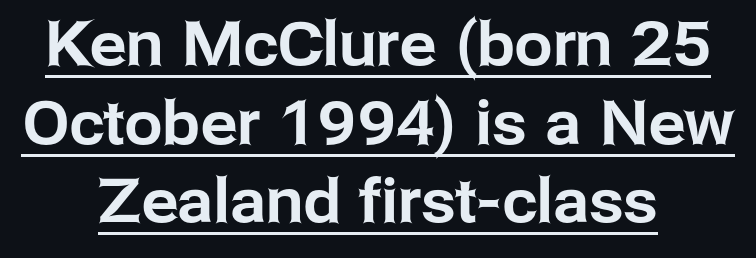
Q: Is the text italic (slanted)? A: No, it is upright.
Q: Is the typeface a serif or a sans-serif typeface? A: Sans-serif.
Q: Is the text underlined? A: Yes.
Q: How is the paragraph aligned? A: Centered.
Q: Is the spacing between letters normal or unusually wide? A: Normal.
Q: Is the spacing between lines tight, normal or loose? A: Normal.
Q: Width (condensed, normal, or wide)? A: Normal.
Q: Stroke contrast? A: Low.
Q: x-height? A: Medium.
Q: Monospaced? A: No.
